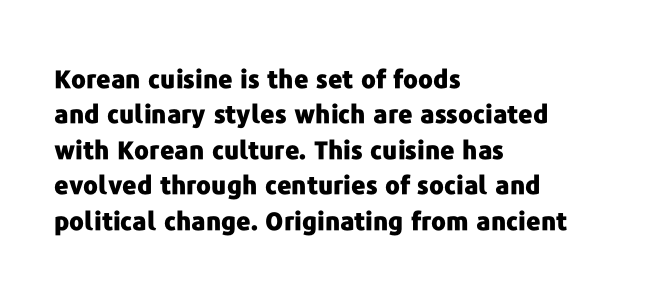
The strokes are fattened all the way to bold. Does the copy run flush right? No — it runs flush left. The face used here is rendered with its standard letterfit. Does the leading feel generous? No, just average. The typography opts for an upright posture over an oblique one.
